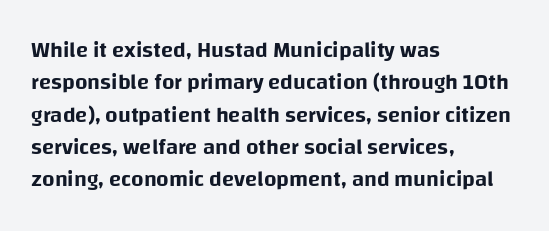
Bare-footed words on every line. The space between consecutive lines is moderate. Caption: standard tracking, unaltered. The lettering holds an erect, upright posture throughout. The text block is weighted toward the left margin, trailing off unevenly rightward.
